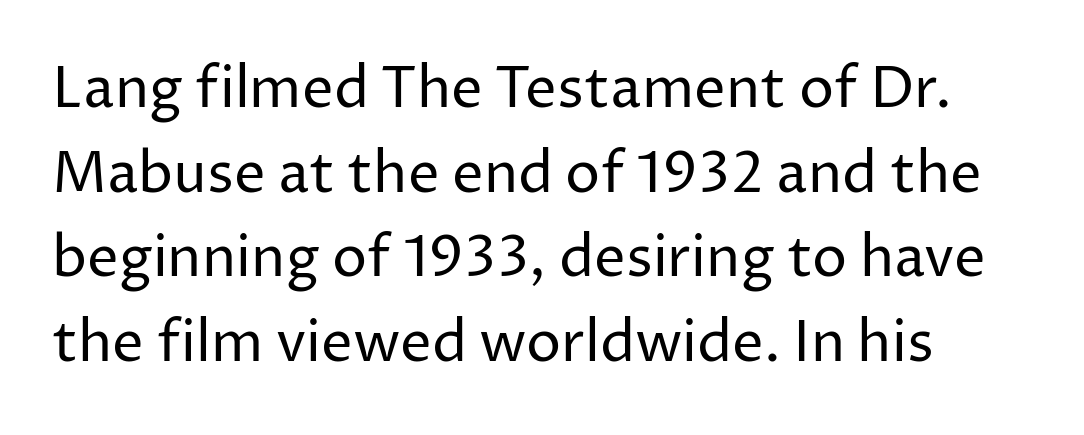
The image shows 56 px regular-weight sans-serif type, upright; set left-aligned, normal line spacing (1.51x), normal letter spacing, not underlined; low stroke contrast and a medium x-height.
